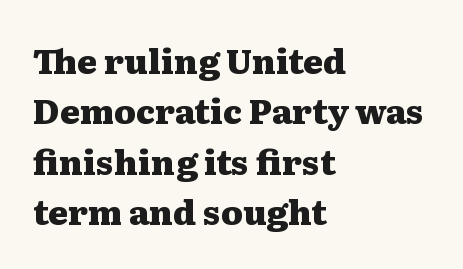
{"serif": "yes", "italic": "no", "bold": "yes", "weight": "heavy", "width": "wide", "stroke_contrast": "medium", "x_height": "medium", "monospaced": "no", "underline": "no", "align": "left", "line_spacing": "normal", "line_spacing_ratio": 1.48, "letter_spacing": "normal", "letter_spacing_em": 0.0, "glyph_px": 34}
